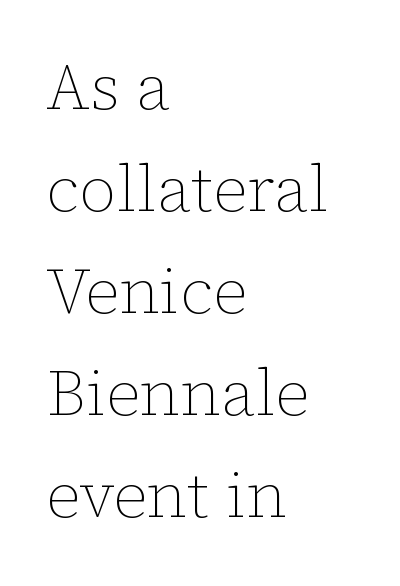
The image shows 65 px thin type, upright; set left-aligned, normal line spacing (1.57x), normal letter spacing, not underlined; low stroke contrast and a medium x-height.
